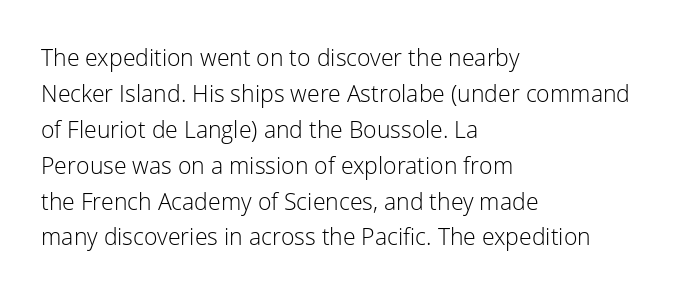
Q: Is the text bold? A: No.
Q: Is the text italic (slanted)? A: No, it is upright.
Q: Is the text underlined? A: No.
Q: How is the paragraph aligned? A: Left-aligned.
Q: Is the spacing between letters normal or unusually wide? A: Normal.
Q: Is the spacing between lines tight, normal or loose? A: Normal.
